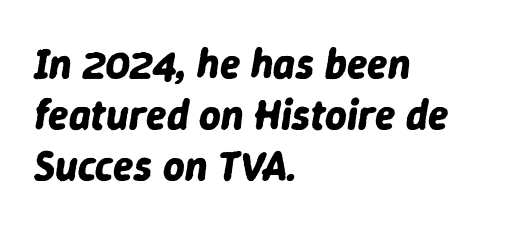
{"italic": "yes", "lean": "right", "slant_degrees": 9, "bold": "yes", "weight": "bold", "width": "normal", "stroke_contrast": "low", "x_height": "medium", "monospaced": "no", "underline": "no", "align": "left", "line_spacing_ratio": 1.22, "letter_spacing": "normal", "letter_spacing_em": 0.0, "glyph_px": 42}
